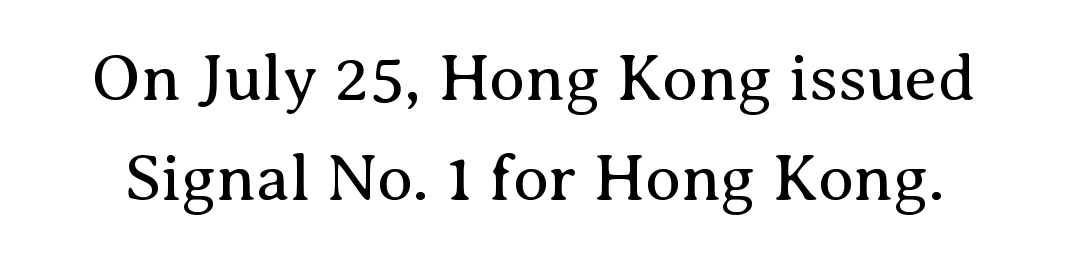
Q: Is the text bold? A: No.
Q: Is the text italic (slanted)? A: No, it is upright.
Q: Is the typeface a serif or a sans-serif typeface? A: Serif.
Q: Is the text underlined? A: No.
Q: Is the spacing between letters normal or unusually wide? A: Normal.
Q: Is the spacing between lines tight, normal or loose? A: Normal.
Q: Width (condensed, normal, or wide)? A: Normal.
Q: Stroke contrast? A: Medium.
Q: x-height? A: Medium.
Q: Monospaced? A: No.
